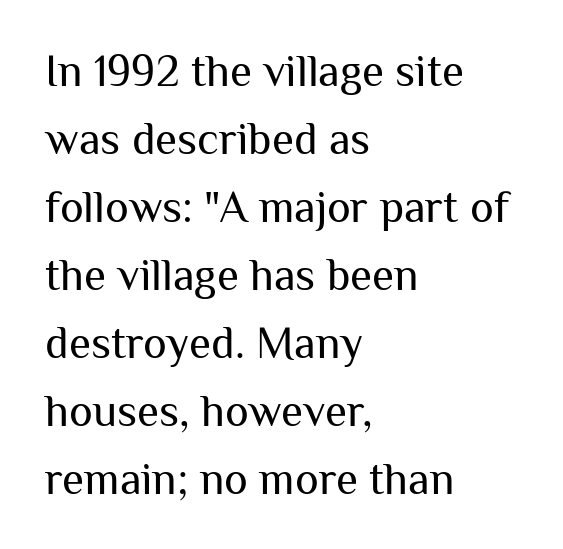
Q: Is the text bold? A: No.
Q: Is the text italic (slanted)? A: No, it is upright.
Q: Is the typeface a serif or a sans-serif typeface? A: Sans-serif.
Q: Is the text underlined? A: No.
Q: How is the paragraph aligned? A: Left-aligned.
Q: Is the spacing between letters normal or unusually wide? A: Normal.
Q: Is the spacing between lines tight, normal or loose? A: Normal.
Q: Width (condensed, normal, or wide)? A: Normal.
Q: Stroke contrast? A: Medium.
Q: x-height? A: Medium.
Q: Monospaced? A: No.
